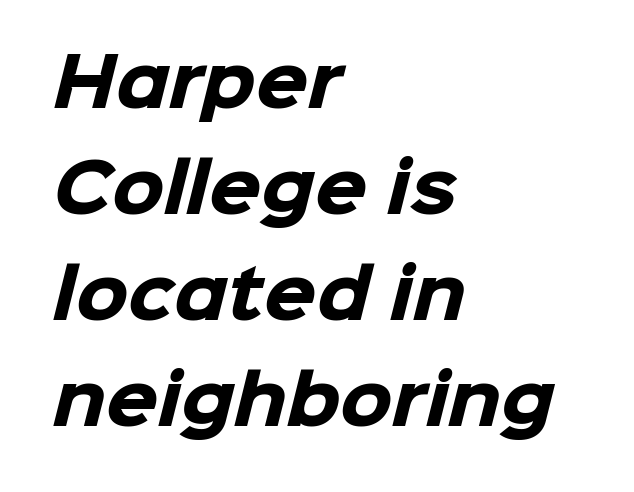
{"serif": "no", "bold": "yes", "weight": "heavy", "width": "normal", "stroke_contrast": "low", "x_height": "medium", "monospaced": "no", "underline": "no", "align": "left", "line_spacing": "normal", "line_spacing_ratio": 1.58, "letter_spacing": "normal", "letter_spacing_em": 0.0, "glyph_px": 67}
